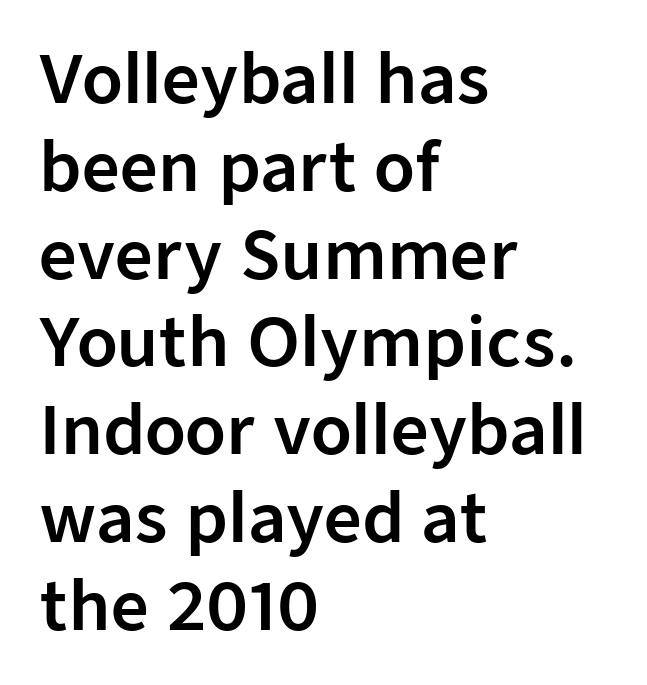
The image shows 66 px sans-serif type, upright; set left-aligned, normal line spacing (1.33x), normal letter spacing, not underlined; low stroke contrast and a medium x-height.
